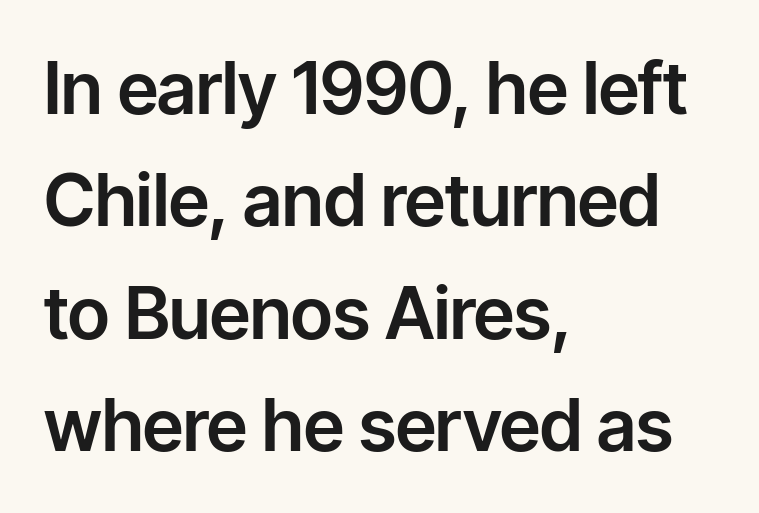
{"serif": "no", "italic": "no", "width": "normal", "stroke_contrast": "low", "x_height": "medium", "monospaced": "no", "underline": "no", "align": "left", "line_spacing": "normal", "line_spacing_ratio": 1.56, "letter_spacing": "normal", "letter_spacing_em": 0.0, "glyph_px": 72}
